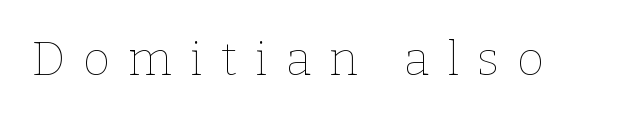
Q: Is the text bold? A: No.
Q: Is the text italic (slanted)? A: No, it is upright.
Q: Is the text underlined? A: No.
Q: Is the spacing between letters normal or unusually wide? A: Unusually wide.
Q: Width (condensed, normal, or wide)? A: Normal.
Q: Stroke contrast? A: Low.
Q: x-height? A: Medium.
Q: Monospaced? A: No.
